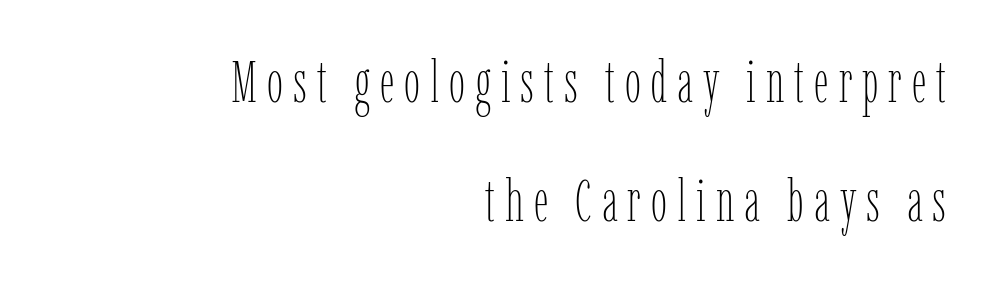
Q: Is the text bold? A: No.
Q: Is the text italic (slanted)? A: No, it is upright.
Q: Is the text underlined? A: No.
Q: How is the paragraph aligned? A: Right-aligned.
Q: Is the spacing between lines tight, normal or loose? A: Loose.
Q: Width (condensed, normal, or wide)? A: Condensed.
Q: Stroke contrast? A: Low.
Q: x-height? A: Medium.
Q: Monospaced? A: No.
